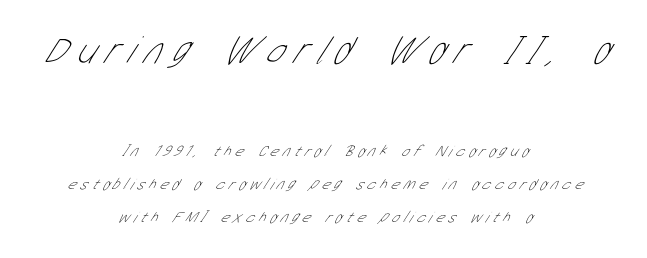
This sample trades compactness for vertical openness between lines. Here the first block reads like a headline and the second like body copy. Reading down the block, each line starts at a different indent, mirrored at its end. Note: no serifs on the glyphs. The zone under the glyphs is completely vacant. The letters advance in unequal steps, a hallmark of proportional type.
